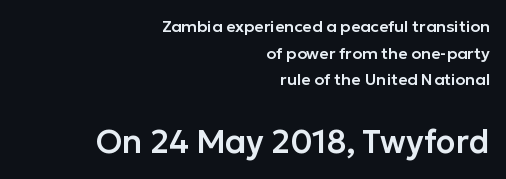
Q: Is the text italic (slanted)? A: No, it is upright.
Q: Is the typeface a serif or a sans-serif typeface? A: Sans-serif.
Q: Is the text underlined? A: No.
Q: How is the paragraph aligned? A: Right-aligned.
Q: Is the spacing between letters normal or unusually wide? A: Normal.
Q: Is the spacing between lines tight, normal or loose? A: Normal.
Q: Which block of text is set in a larger size, the first (top) or the second (bottom)? A: The second (bottom) one.
Q: Width (condensed, normal, or wide)? A: Normal.
Q: Stroke contrast? A: Low.
Q: x-height? A: Medium.
Q: Monospaced? A: No.
